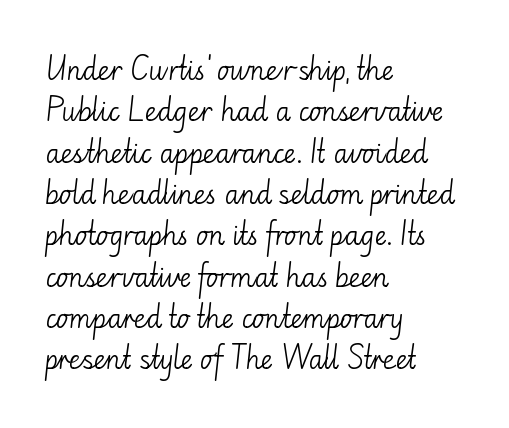
Each stroke keeps to a modest, everyday thickness or less. Whoever set this chose a conventional vertical rhythm. Caption: multi-line text, flush left, ragged right. Underlining? Definitely not there.
